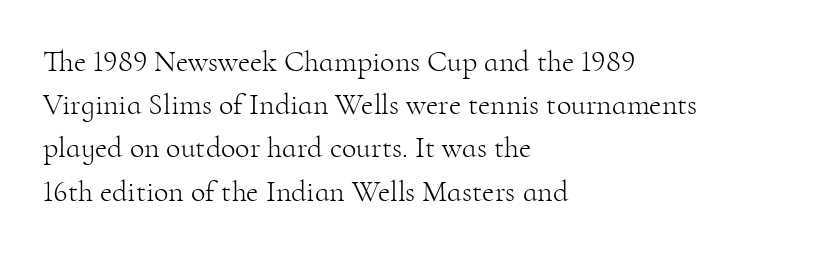
The block of text has a typical density, with ordinary space between rows. Proportional: the letters do not fall into vertical columns. The tracking reads as untouched default to a designer's eye. The lines are quadded left. Heaviness? Minimal to ordinary, like unemphasized prose. Posture: upright roman.
